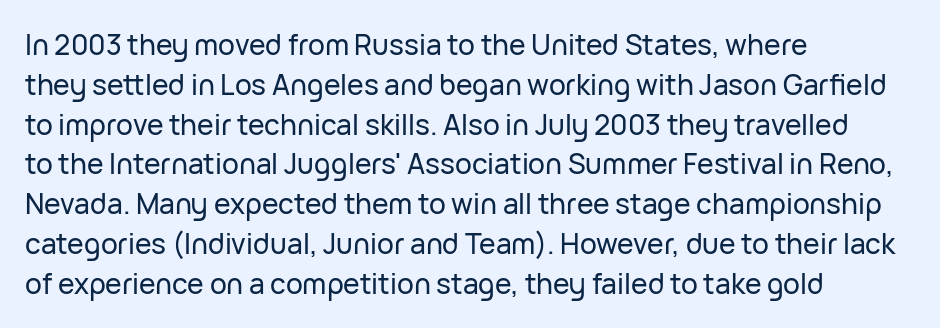
Q: Is the text italic (slanted)? A: No, it is upright.
Q: Is the typeface a serif or a sans-serif typeface? A: Sans-serif.
Q: Is the text underlined? A: No.
Q: How is the paragraph aligned? A: Left-aligned.
Q: Is the spacing between letters normal or unusually wide? A: Normal.
Q: Is the spacing between lines tight, normal or loose? A: Normal.
Q: Width (condensed, normal, or wide)? A: Normal.
Q: Stroke contrast? A: Low.
Q: x-height? A: Medium.
Q: Monospaced? A: No.
